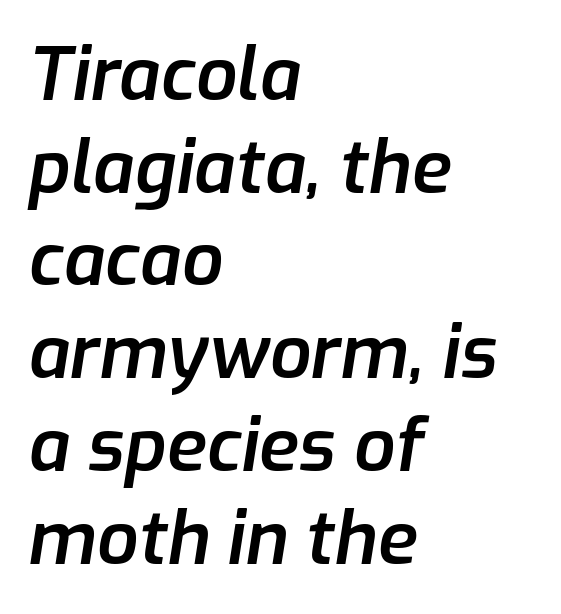
Q: Is the text bold? A: Semi-bold.
Q: Is the text italic (slanted)? A: Yes, it leans right by about 9 degrees.
Q: Is the text underlined? A: No.
Q: How is the paragraph aligned? A: Left-aligned.
Q: Is the spacing between letters normal or unusually wide? A: Normal.
Q: Is the spacing between lines tight, normal or loose? A: Normal.
Q: Width (condensed, normal, or wide)? A: Normal.
Q: Stroke contrast? A: Low.
Q: x-height? A: Medium.
Q: Monospaced? A: No.
